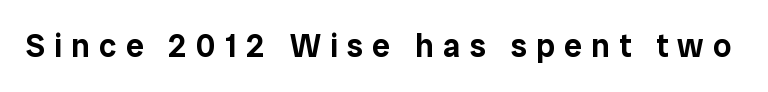
The image shows 32 px sans-serif type, upright; set unusually wide letter spacing (+0.29 em), not underlined; low stroke contrast and a medium x-height.
